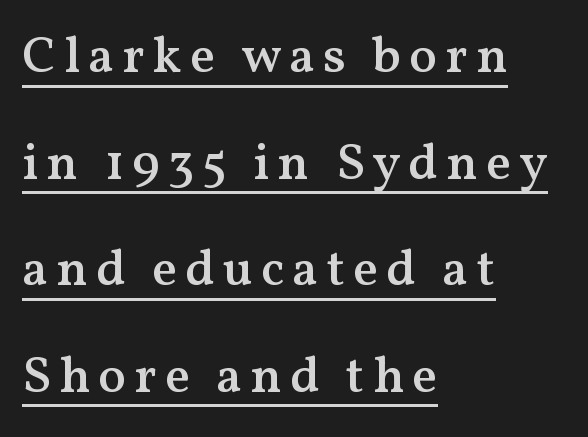
Q: Is the text bold? A: Semi-bold.
Q: Is the text italic (slanted)? A: No, it is upright.
Q: Is the typeface a serif or a sans-serif typeface? A: Serif.
Q: Is the text underlined? A: Yes.
Q: How is the paragraph aligned? A: Left-aligned.
Q: Is the spacing between lines tight, normal or loose? A: Loose.
Q: Width (condensed, normal, or wide)? A: Normal.
Q: Stroke contrast? A: Medium.
Q: x-height? A: Medium.
Q: Monospaced? A: No.
